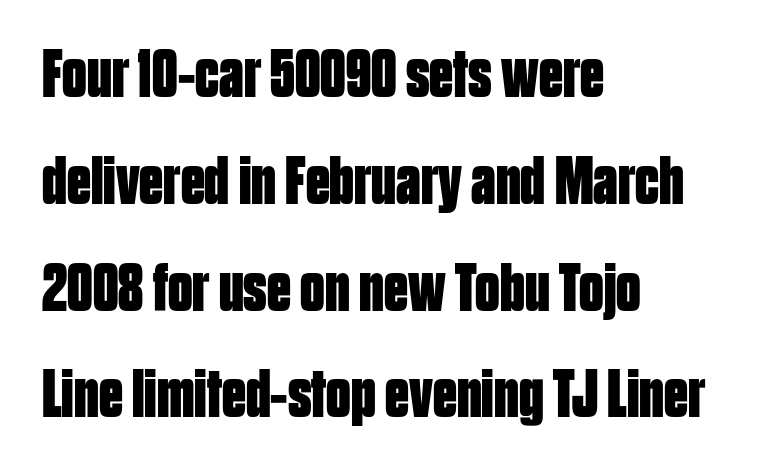
{"serif": "no", "italic": "no", "bold": "yes", "weight": "bold", "width": "condensed", "stroke_contrast": "low", "x_height": "large", "monospaced": "no", "underline": "no", "align": "left", "line_spacing": "normal", "line_spacing_ratio": 1.57, "letter_spacing": "normal", "letter_spacing_em": 0.0, "glyph_px": 68}
